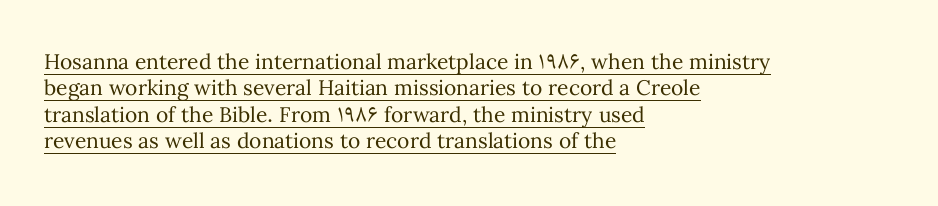
This sample is left-justified, so line endings fall wherever the words run out. How would I describe the line gaps? Plain and ordinary. A typesetter would call this zero additional tracking. Italic? Not at all — the glyphs are vertical. Heft: none added — not bold. Honestly, the underline is the first thing you notice here.
